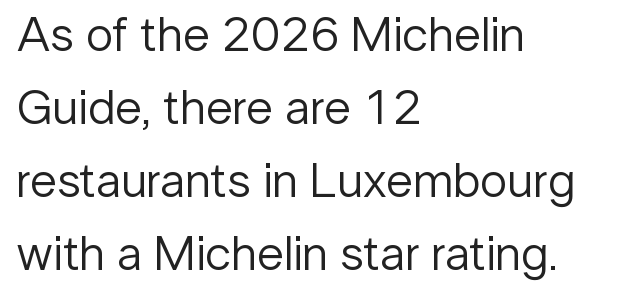
The image shows 49 px regular-weight sans-serif type, upright; set left-aligned, normal line spacing (1.49x), normal letter spacing, not underlined; low stroke contrast and a medium x-height.
